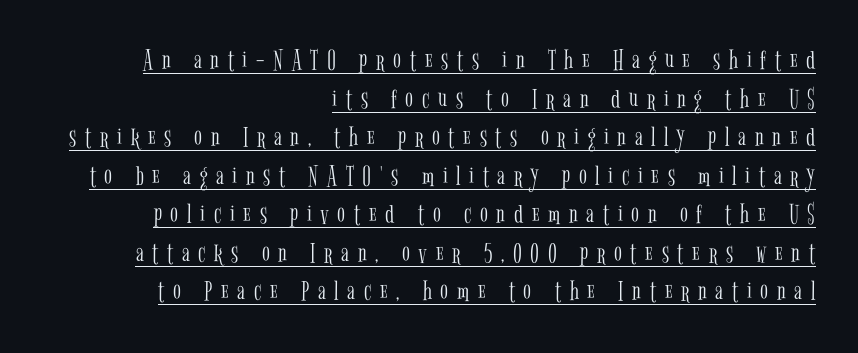
The image shows 29 px light, condensed serif type, upright; set right-aligned, normal line spacing (1.33x), unusually wide letter spacing (+0.3 em), underlined; low stroke contrast and a medium x-height.
